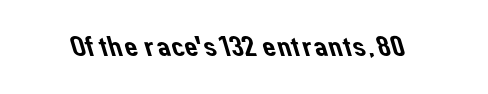
The image shows 30 px sans-serif type; set normal letter spacing, not underlined; low stroke contrast and a medium x-height.
